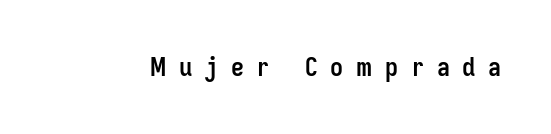
Look at the stroke-to-counter ratio: heavy, a bold. The tracking reads as deliberately expanded to a designer's eye. The space directly below the letters is spotless. Style check: upright.
